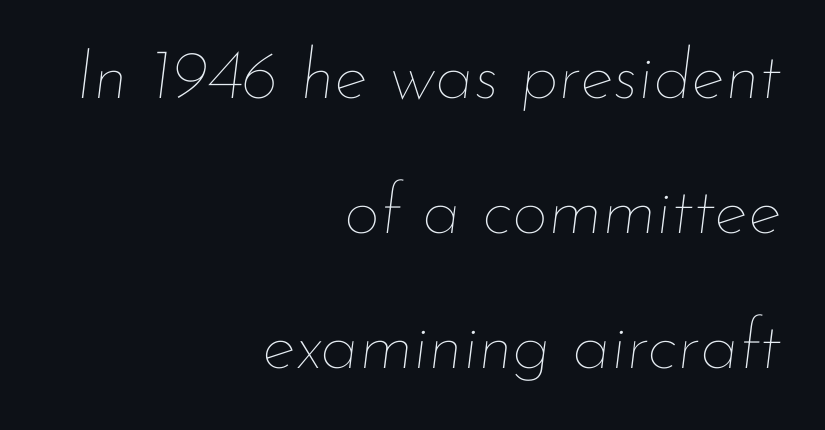
Line ends are locked; line starts wander. Inter-character spacing is left at the font's built-in metrics. Has an underline been added? It has not. Stem width sits at or under what a default text font uses.
